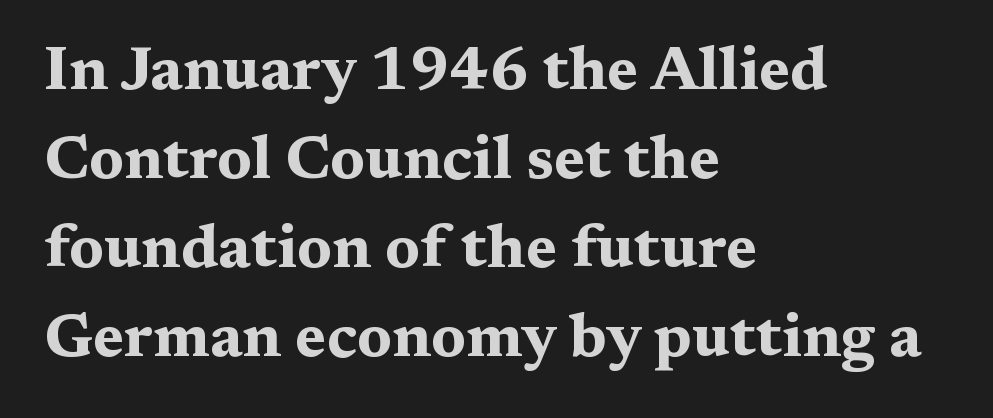
A typesetter would call this proportional, since set widths differ per character. The type sits square on the baseline with zero lean. Students, observe: this is what conventionally led text looks like. Plenty of ink on the page — the face is bold. Words appear dense and cohesive because spacing is normal.
